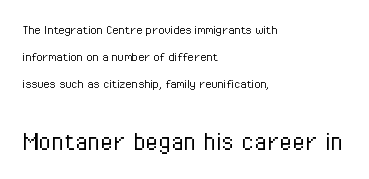
The image shows 29 px light, condensed sans-serif type, upright; set left-aligned, loose line spacing (1.93x), normal letter spacing, not underlined; the second (bottom) block is 2.07x larger; low stroke contrast and a medium x-height.
